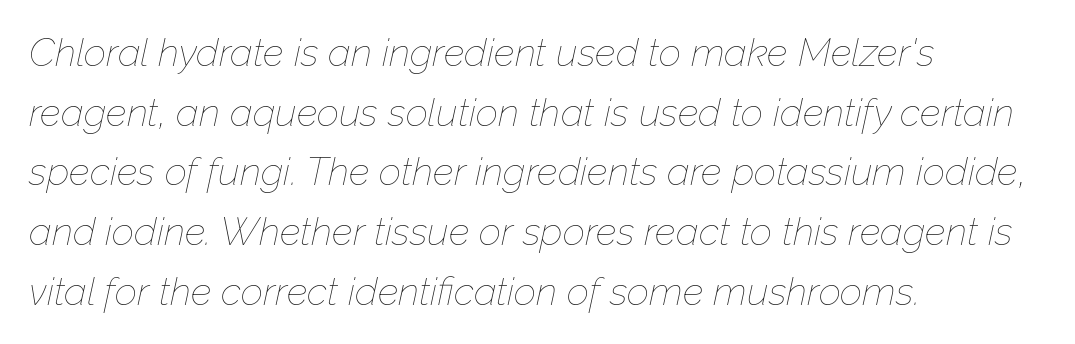
{"italic": "yes", "lean": "right", "slant_degrees": 12, "bold": "no", "weight": "thin", "width": "normal", "stroke_contrast": "low", "x_height": "medium", "monospaced": "no", "underline": "no", "align": "left", "line_spacing": "normal", "line_spacing_ratio": 1.53, "letter_spacing": "normal", "letter_spacing_em": 0.0, "glyph_px": 39}
